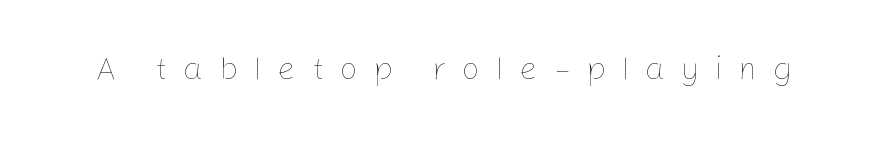
The image shows 32 px thin type, upright; set unusually wide letter spacing (+0.49 em), not underlined; low stroke contrast and a medium x-height.
